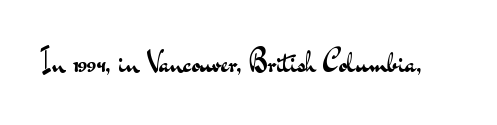
The image shows 30 px regular-weight, wide sans-serif type; set normal letter spacing, not underlined; medium stroke contrast and a small x-height.
